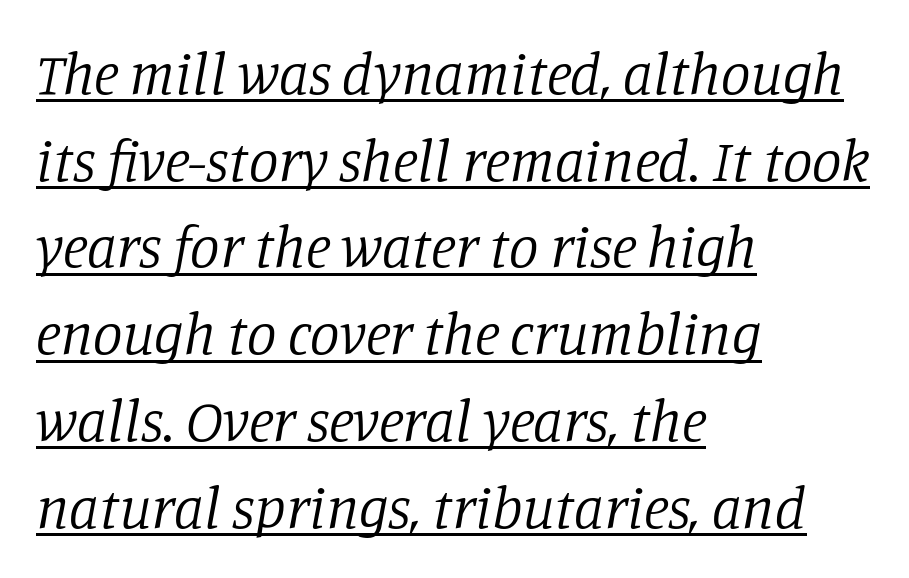
{"serif": "yes", "italic": "yes", "lean": "right", "slant_degrees": 11, "bold": "no", "weight": "regular", "width": "normal", "stroke_contrast": "low", "x_height": "large", "monospaced": "no", "underline": "yes", "align": "left", "line_spacing": "normal", "line_spacing_ratio": 1.47, "letter_spacing": "normal", "letter_spacing_em": 0.0, "glyph_px": 59}
